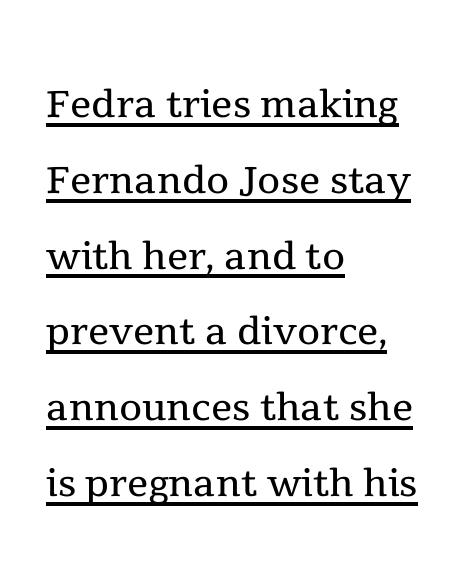
The image shows 53 px regular-weight serif type, upright; set left-aligned, normal line spacing (1.43x), normal letter spacing, underlined; a medium x-height.
